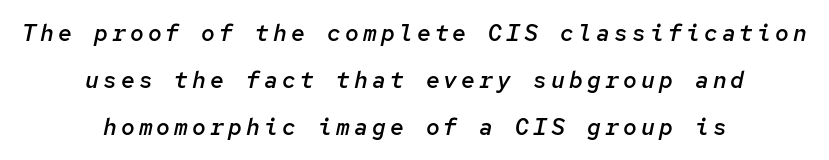
Would a proofreader flag this as italicized? Yes. Baseline-to-baseline distance is far greater than the letter height. Layout note: lines centered. Just letters on the line, the space beneath them empty. Its strokes are somewhat broadened, the hallmark of semibold type.
